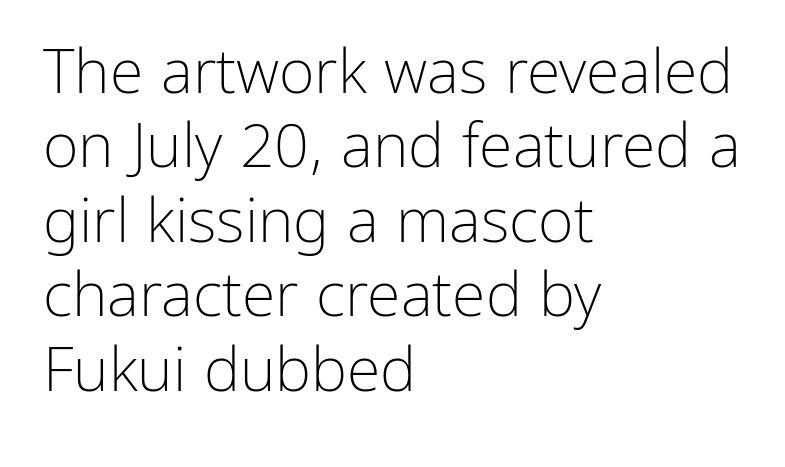
The image shows 61 px light sans-serif type, upright; set left-aligned, line spacing 1.22x, normal letter spacing, not underlined; low stroke contrast and a medium x-height.
